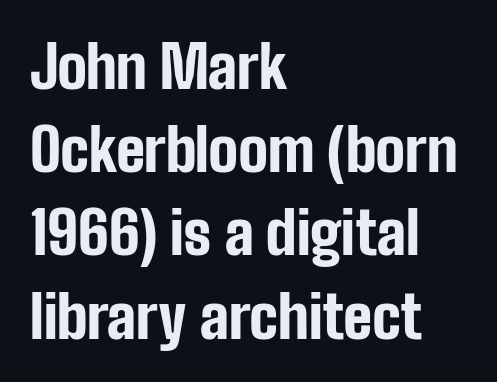
{"serif": "no", "italic": "no", "bold": "yes", "weight": "bold", "width": "condensed", "stroke_contrast": "low", "x_height": "medium", "monospaced": "no", "underline": "no", "align": "left", "line_spacing": "normal", "line_spacing_ratio": 1.41, "letter_spacing": "normal", "letter_spacing_em": 0.0, "glyph_px": 59}
